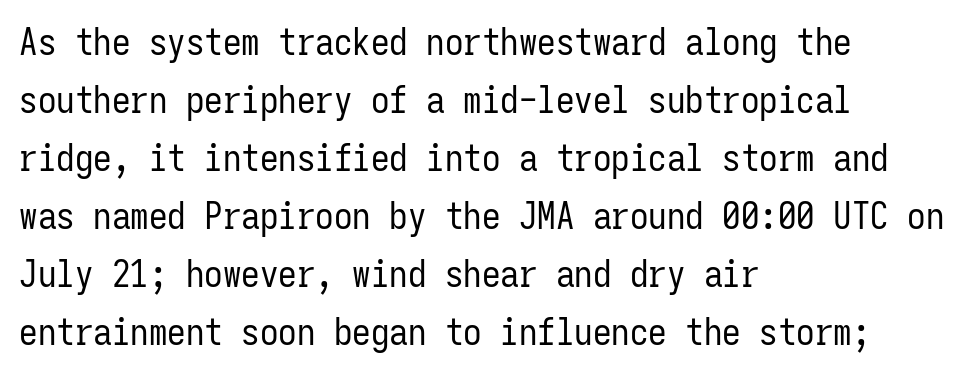
This sample has the even, mechanical cadence of fixed-width lettering. These lines were composed using upright roman letters. Leftover space on each line is placed entirely after the last word. Quick note: interline space is typical. Grotesque or geometric, the face here clearly has no serifs.
